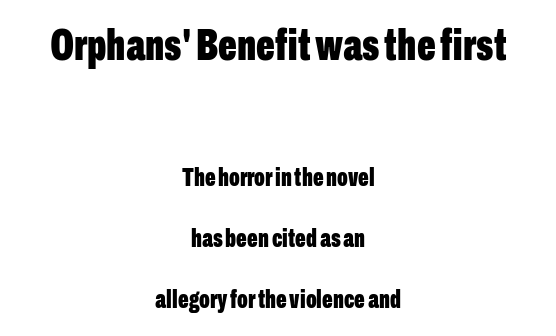
The image shows 44 px bold, condensed sans-serif type, upright; set centered, loose line spacing (2.45x), normal letter spacing, not underlined; the first (top) block is 1.76x larger; low stroke contrast and a medium x-height.
